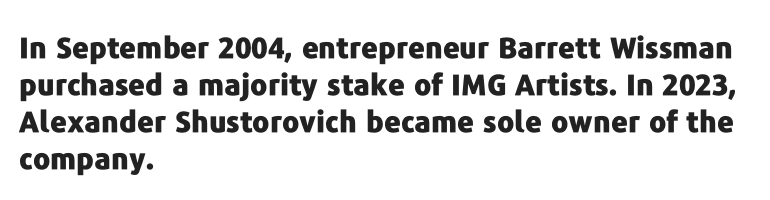
{"serif": "no", "italic": "no", "bold": "yes", "weight": "heavy", "width": "normal", "stroke_contrast": "low", "x_height": "medium", "monospaced": "no", "underline": "no", "align": "left", "line_spacing": "normal", "line_spacing_ratio": 1.28, "letter_spacing": "normal", "letter_spacing_em": 0.0, "glyph_px": 29}
